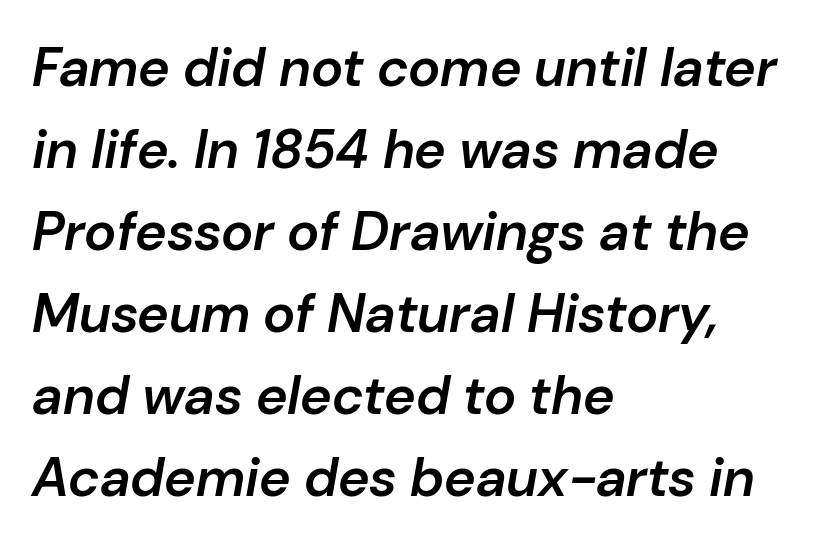
Line beginnings align vertically; line endings do not. Descenders hang freely into open space. Each letter keeps its own natural width here, so spacing adapts to shape. A fair bit of extra ink — the face is semibold, not bold. A typesetter would call this zero additional tracking.
